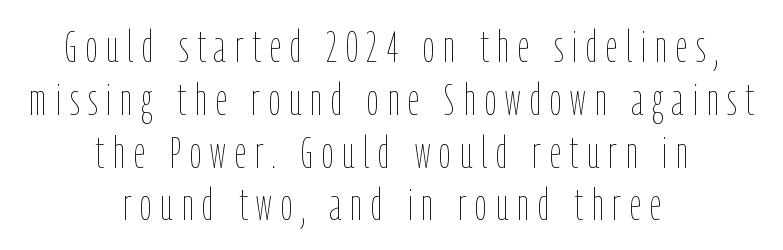
The image shows 44 px thin, condensed type, upright; set centered, line spacing 1.2x, unusually wide letter spacing (+0.21 em), not underlined; low stroke contrast and a medium x-height.
